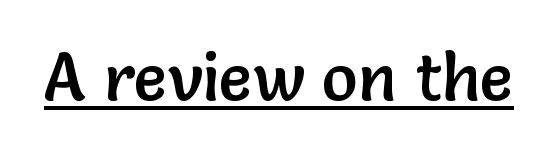
Q: Is the text italic (slanted)? A: No, it is upright.
Q: Is the typeface a serif or a sans-serif typeface? A: Sans-serif.
Q: Is the text underlined? A: Yes.
Q: Is the spacing between letters normal or unusually wide? A: Normal.
Q: Width (condensed, normal, or wide)? A: Normal.
Q: Stroke contrast? A: Low.
Q: x-height? A: Medium.
Q: Monospaced? A: No.
